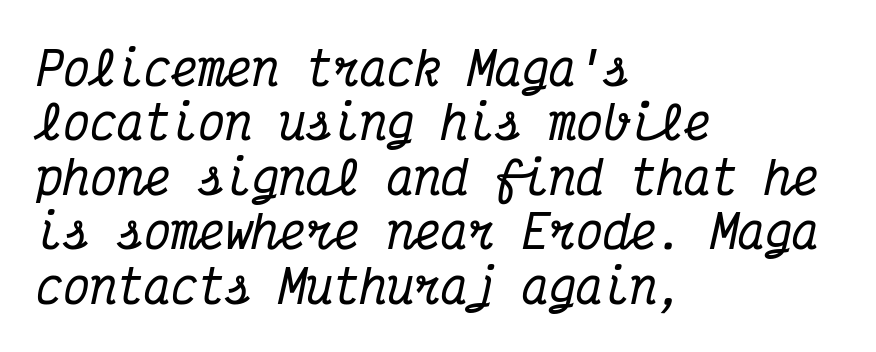
Q: Is the text italic (slanted)? A: Yes, it leans right by about 12 degrees.
Q: Is the typeface a serif or a sans-serif typeface? A: Serif.
Q: Is the text underlined? A: No.
Q: How is the paragraph aligned? A: Left-aligned.
Q: Is the spacing between letters normal or unusually wide? A: Normal.
Q: Width (condensed, normal, or wide)? A: Condensed.
Q: Stroke contrast? A: Medium.
Q: x-height? A: Medium.
Q: Monospaced? A: Yes.
